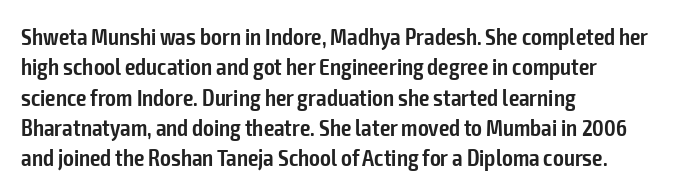
{"italic": "no", "bold": "semi", "underline": "no", "align": "left", "line_spacing": "normal", "line_spacing_ratio": 1.32, "letter_spacing": "normal", "letter_spacing_em": 0.0, "glyph_px": 23}
